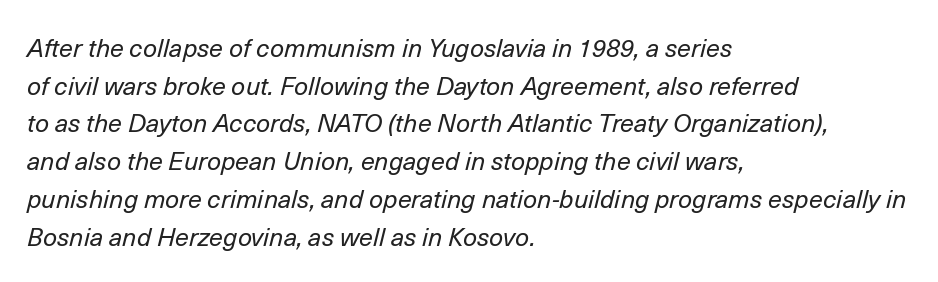
The image shows 25 px text type, italic (leaning right); set left-aligned, normal line spacing (1.51x), normal letter spacing, not underlined.
